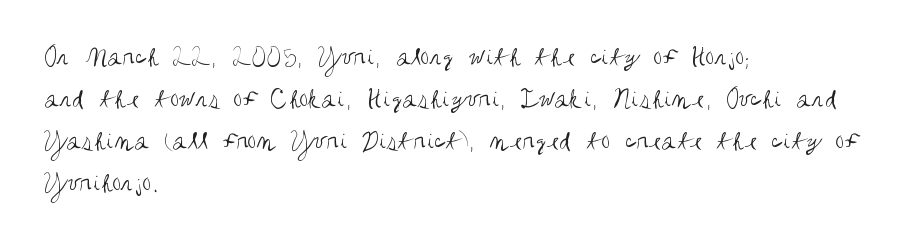
Q: Is the text bold? A: No.
Q: Is the typeface a serif or a sans-serif typeface? A: Sans-serif.
Q: Is the text underlined? A: No.
Q: How is the paragraph aligned? A: Left-aligned.
Q: Is the spacing between letters normal or unusually wide? A: Normal.
Q: Is the spacing between lines tight, normal or loose? A: Normal.
Q: Width (condensed, normal, or wide)? A: Condensed.
Q: Stroke contrast? A: Medium.
Q: x-height? A: Large.
Q: Monospaced? A: No.
